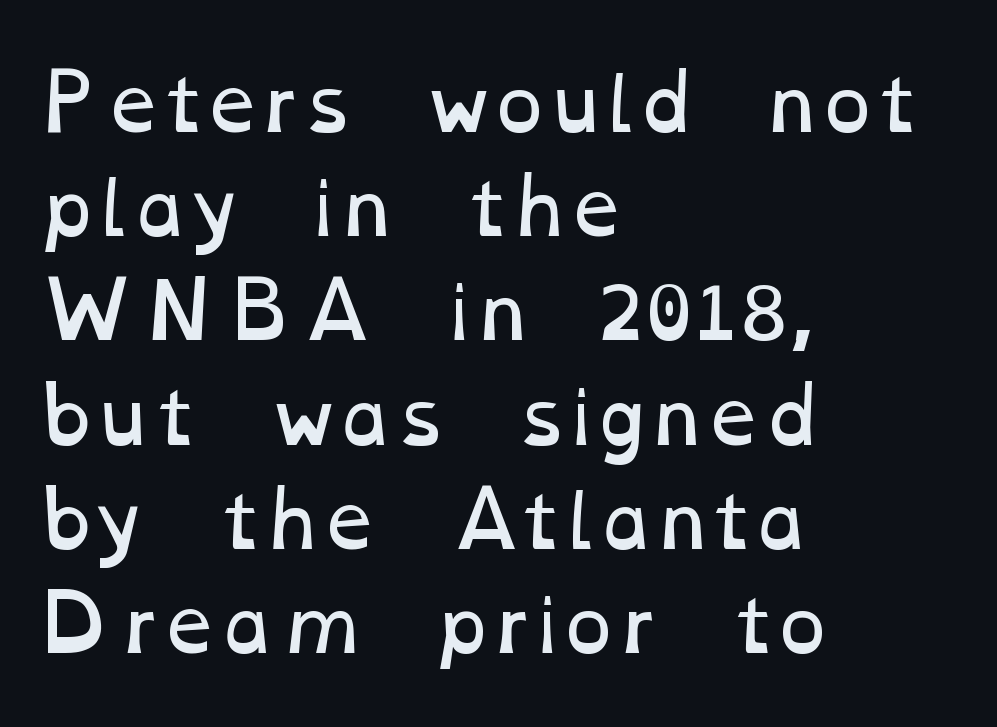
Each stroke keeps to a modest, everyday thickness or less. Do the characters align in a grid? No, the font is proportional. The compositor pushed each line to the left boundary. Lines of text with bare space underneath. Normally led — the rows are evenly, conventionally spaced.
